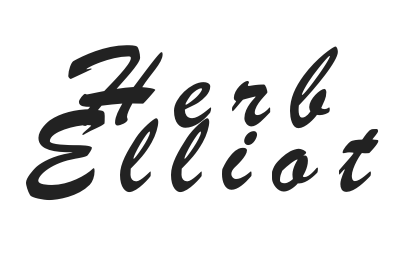
{"serif": "no", "width": "condensed", "stroke_contrast": "low", "x_height": "small", "monospaced": "no", "underline": "no", "align": "center", "line_spacing": "normal", "line_spacing_ratio": 1.25, "letter_spacing": "wide", "letter_spacing_em": 0.4, "glyph_px": 51}
